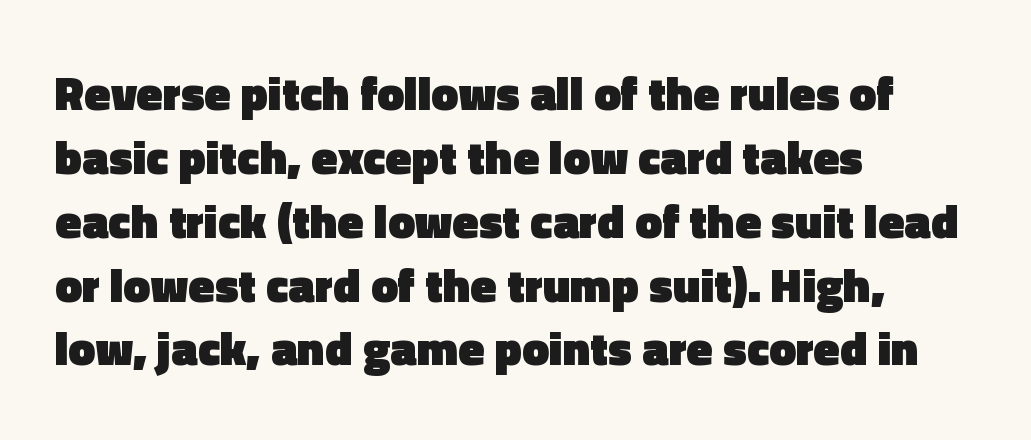
The image shows 48 px heavy sans-serif type, upright; set left-aligned, normal line spacing (1.33x), normal letter spacing, not underlined; a medium x-height.
